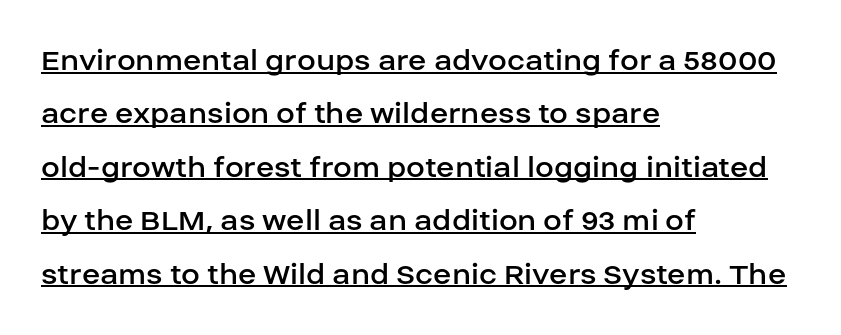
{"serif": "no", "italic": "no", "bold": "no", "weight": "regular", "width": "normal", "stroke_contrast": "low", "x_height": "large", "monospaced": "no", "underline": "yes", "align": "left", "line_spacing": "normal", "line_spacing_ratio": 1.57, "letter_spacing": "normal", "letter_spacing_em": 0.0, "glyph_px": 34}
